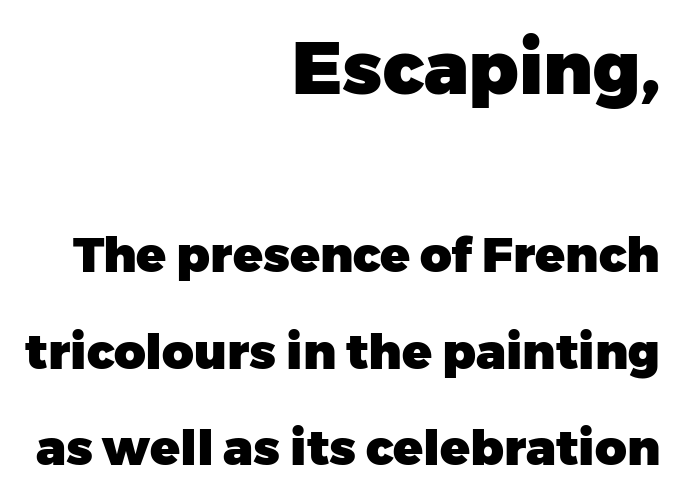
The image shows 73 px heavy sans-serif type, upright; set right-aligned, loose line spacing (1.96x), normal letter spacing, not underlined; the first (top) block is 1.49x larger; low stroke contrast and a medium x-height.
